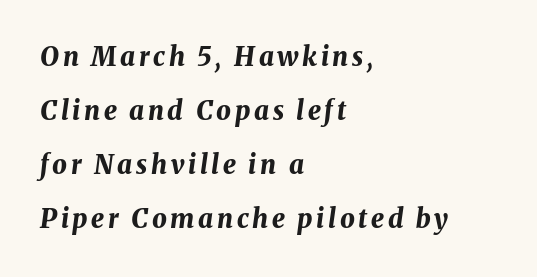
Q: Is the text bold? A: Yes.
Q: Is the text italic (slanted)? A: Yes, it leans right by about 8 degrees.
Q: Is the text underlined? A: No.
Q: How is the paragraph aligned? A: Left-aligned.
Q: Is the spacing between lines tight, normal or loose? A: Loose.
